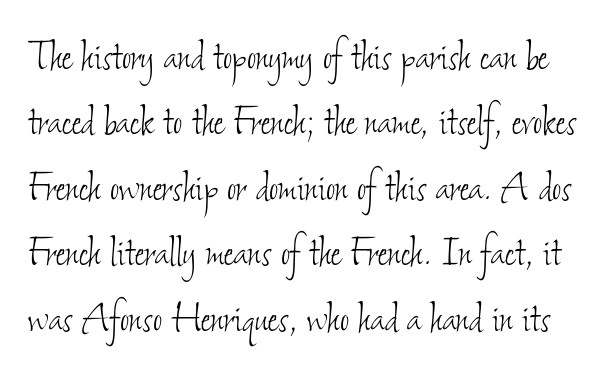
Heaviness? Minimal to ordinary, like unemphasized prose. A normal amount of white space separates one row of letters from the next. A typesetter would call this proportional, since set widths differ per character. The foot of each line stays bare and open. Nobody touched the tracking dial on this one.
